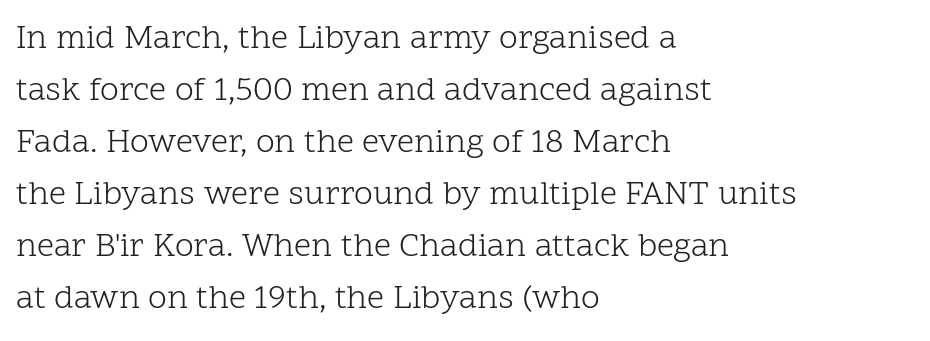
Q: Is the text bold? A: No.
Q: Is the text italic (slanted)? A: No, it is upright.
Q: Is the typeface a serif or a sans-serif typeface? A: Serif.
Q: Is the text underlined? A: No.
Q: How is the paragraph aligned? A: Left-aligned.
Q: Is the spacing between letters normal or unusually wide? A: Normal.
Q: Is the spacing between lines tight, normal or loose? A: Normal.
Q: Width (condensed, normal, or wide)? A: Normal.
Q: Stroke contrast? A: Low.
Q: x-height? A: Medium.
Q: Monospaced? A: No.
